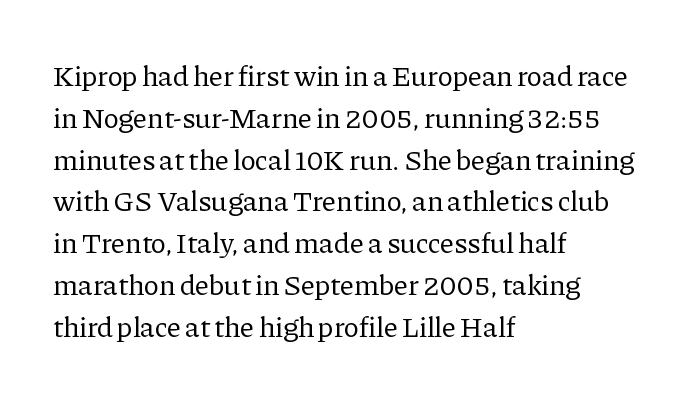
The image shows 29 px regular-weight serif type, upright; set left-aligned, normal line spacing (1.44x), normal letter spacing, not underlined; low stroke contrast and a medium x-height.
